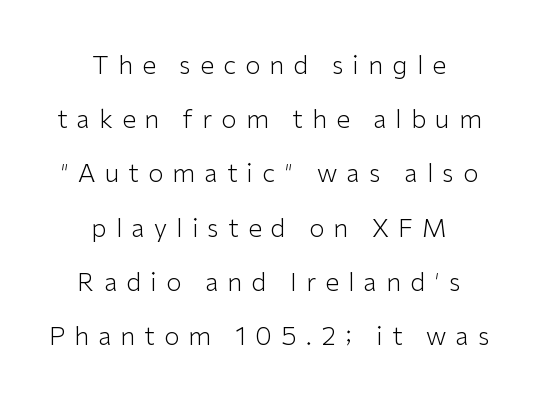
{"italic": "no", "bold": "no", "underline": "no", "align": "center", "line_spacing": "loose", "line_spacing_ratio": 2.17, "letter_spacing": "wide", "letter_spacing_em": 0.37, "glyph_px": 25}
